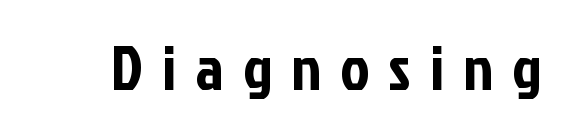
Glyph-to-glyph distance is far greater than everyday printed text. The font family rendered here belongs to the sans-serif group. Proportional: the letters do not fall into vertical columns. The letters stand straight up with perfectly vertical stems. Decoration check: the copy has no underline.
